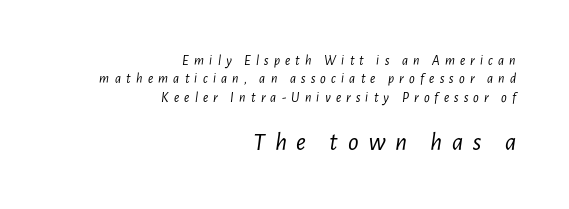
The image shows 26 px text type, italic (leaning right); set right-aligned, normal line spacing (1.31x), unusually wide letter spacing (+0.37 em), not underlined; the second (bottom) block is 1.86x larger.
